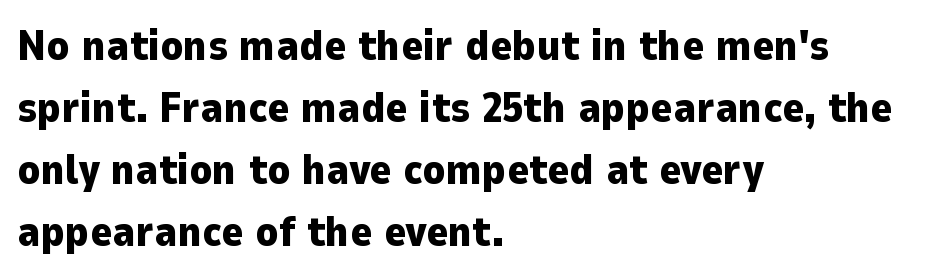
Words float on clear page, feet unadorned. Unlike a traditional serif, this face leaves its strokes unadorned. Is the block centered? No — it sits flush against the left margin. Summary of vertical rhythm: regular, with standard interline spacing.
